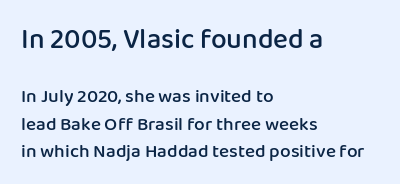
Q: Is the text bold? A: Semi-bold.
Q: Is the text italic (slanted)? A: No, it is upright.
Q: Is the typeface a serif or a sans-serif typeface? A: Sans-serif.
Q: Is the text underlined? A: No.
Q: How is the paragraph aligned? A: Left-aligned.
Q: Is the spacing between letters normal or unusually wide? A: Normal.
Q: Is the spacing between lines tight, normal or loose? A: Normal.
Q: Which block of text is set in a larger size, the first (top) or the second (bottom)? A: The first (top) one.
Q: Width (condensed, normal, or wide)? A: Normal.
Q: Stroke contrast? A: Low.
Q: x-height? A: Medium.
Q: Monospaced? A: No.
